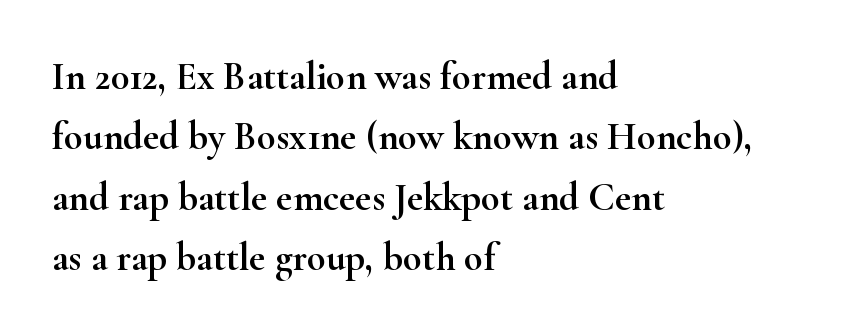
Q: Is the text italic (slanted)? A: No, it is upright.
Q: Is the typeface a serif or a sans-serif typeface? A: Serif.
Q: Is the text underlined? A: No.
Q: How is the paragraph aligned? A: Left-aligned.
Q: Is the spacing between letters normal or unusually wide? A: Normal.
Q: Is the spacing between lines tight, normal or loose? A: Normal.
Q: Width (condensed, normal, or wide)? A: Wide.
Q: Stroke contrast? A: High.
Q: x-height? A: Small.
Q: Monospaced? A: No.
